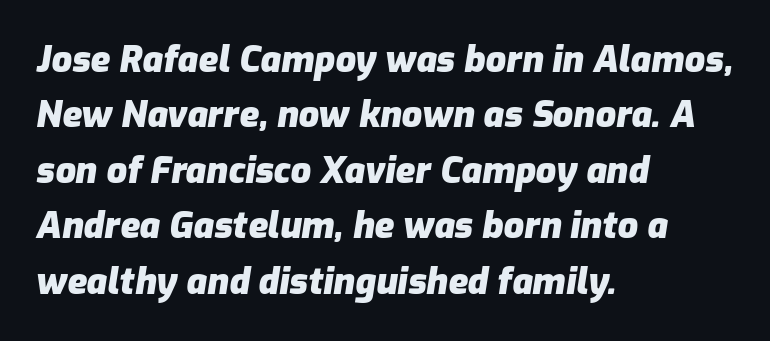
The image shows 36 px heavy type, italic (leaning right); set left-aligned, normal line spacing (1.54x), normal letter spacing, not underlined; low stroke contrast and a medium x-height.
